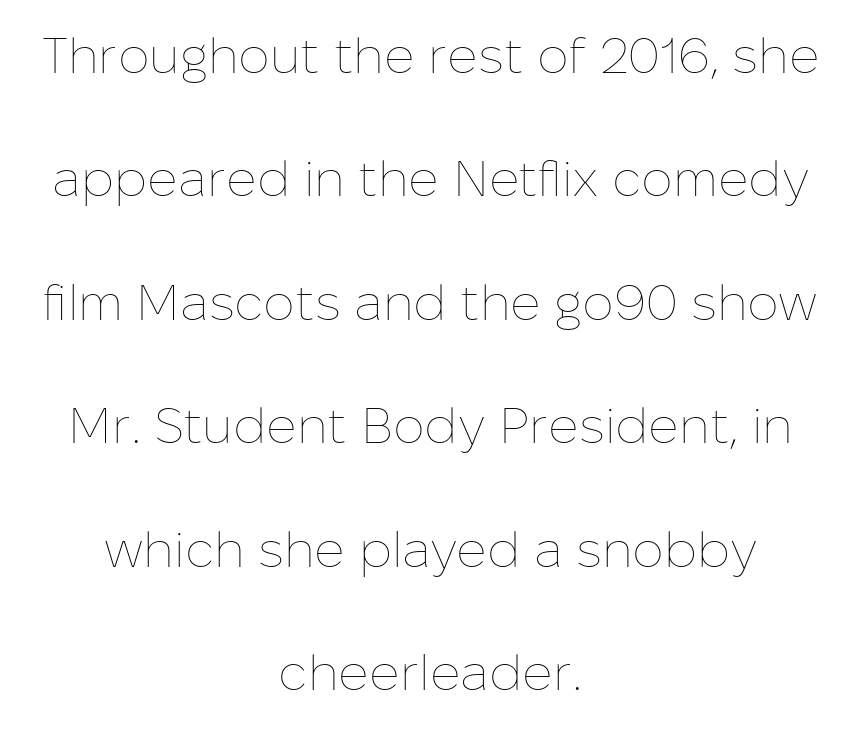
{"italic": "no", "bold": "no", "weight": "thin", "width": "normal", "stroke_contrast": "low", "x_height": "medium", "monospaced": "no", "underline": "no", "align": "center", "line_spacing": "loose", "line_spacing_ratio": 2.47, "letter_spacing": "normal", "letter_spacing_em": 0.0, "glyph_px": 50}
